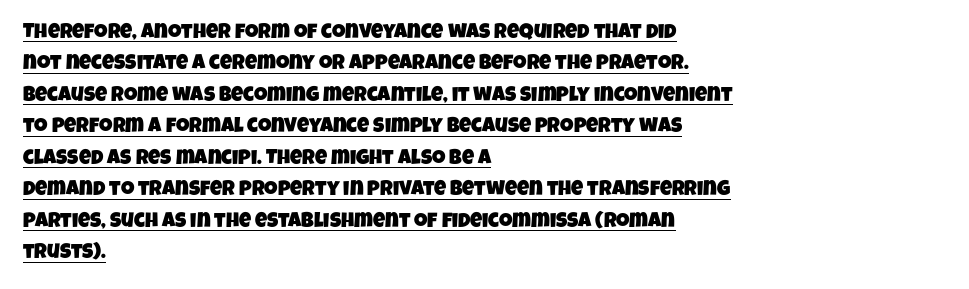
{"underline": "yes", "align": "left", "line_spacing": "normal", "line_spacing_ratio": 1.5, "letter_spacing": "normal", "letter_spacing_em": 0.0, "glyph_px": 21}
